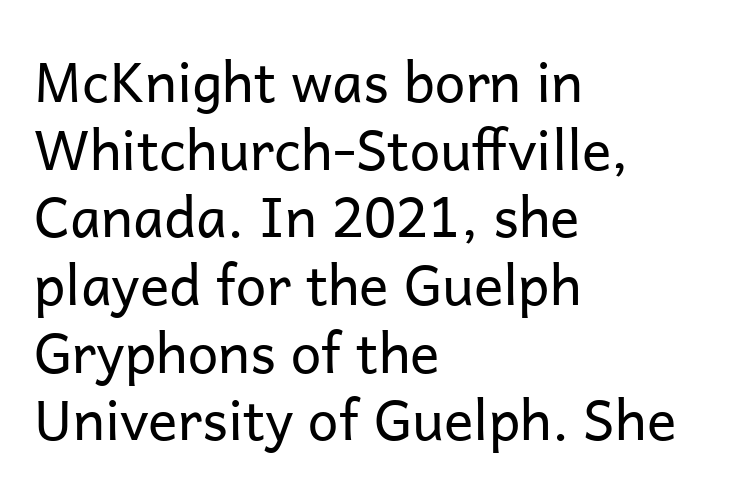
Q: Is the text bold? A: No.
Q: Is the text italic (slanted)? A: No, it is upright.
Q: Is the typeface a serif or a sans-serif typeface? A: Sans-serif.
Q: Is the text underlined? A: No.
Q: How is the paragraph aligned? A: Left-aligned.
Q: Is the spacing between letters normal or unusually wide? A: Normal.
Q: Width (condensed, normal, or wide)? A: Normal.
Q: Stroke contrast? A: Low.
Q: x-height? A: Medium.
Q: Monospaced? A: No.
